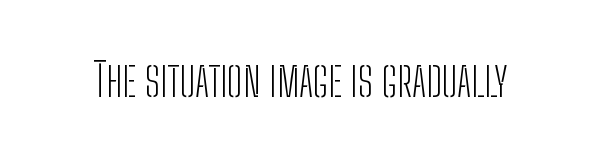
Q: Is the text bold? A: No.
Q: Is the text italic (slanted)? A: No, it is upright.
Q: Is the typeface a serif or a sans-serif typeface? A: Sans-serif.
Q: Is the text underlined? A: No.
Q: Is the spacing between letters normal or unusually wide? A: Normal.
Q: Width (condensed, normal, or wide)? A: Condensed.
Q: Stroke contrast? A: Low.
Q: x-height? A: Medium.
Q: Monospaced? A: No.
